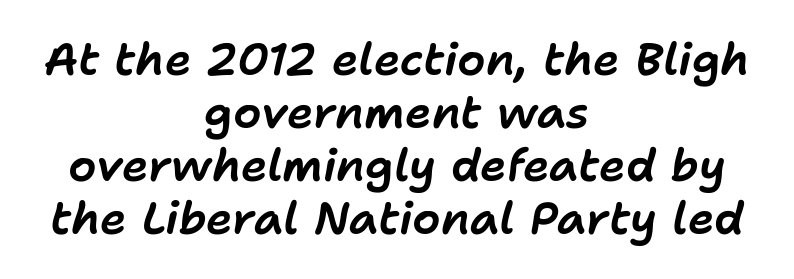
{"italic": "yes", "lean": "right", "slant_degrees": 11, "width": "normal", "stroke_contrast": "low", "x_height": "medium", "monospaced": "no", "underline": "no", "align": "center", "line_spacing_ratio": 1.18, "letter_spacing": "normal", "letter_spacing_em": 0.0, "glyph_px": 45}
